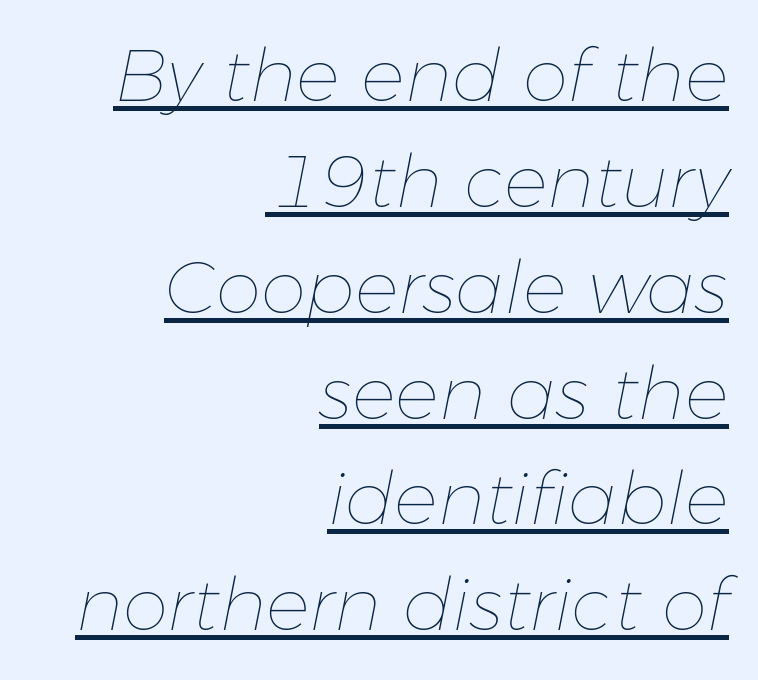
Q: Is the text bold? A: No.
Q: Is the text italic (slanted)? A: Yes, it leans right by about 11 degrees.
Q: Is the text underlined? A: Yes.
Q: How is the paragraph aligned? A: Right-aligned.
Q: Is the spacing between letters normal or unusually wide? A: Normal.
Q: Is the spacing between lines tight, normal or loose? A: Normal.
Q: Width (condensed, normal, or wide)? A: Normal.
Q: Stroke contrast? A: Low.
Q: x-height? A: Medium.
Q: Monospaced? A: No.
